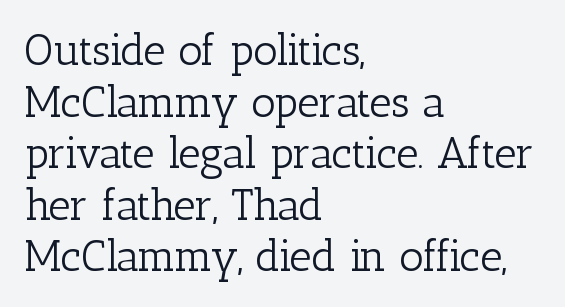
{"serif": "yes", "italic": "no", "bold": "no", "weight": "light", "width": "normal", "stroke_contrast": "low", "x_height": "medium", "monospaced": "no", "underline": "no", "align": "left", "line_spacing_ratio": 1.2, "letter_spacing": "normal", "letter_spacing_em": 0.0, "glyph_px": 43}
